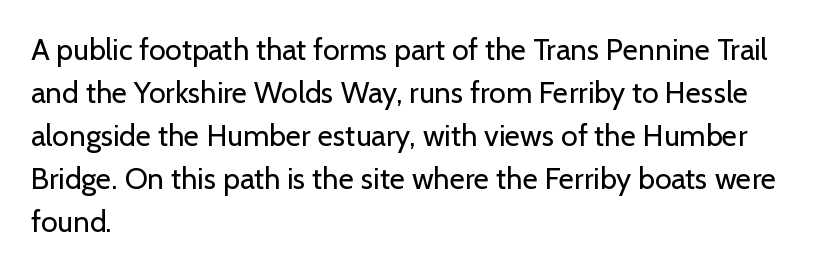
Q: Is the text bold? A: No.
Q: Is the text italic (slanted)? A: No, it is upright.
Q: Is the typeface a serif or a sans-serif typeface? A: Sans-serif.
Q: Is the text underlined? A: No.
Q: How is the paragraph aligned? A: Left-aligned.
Q: Is the spacing between letters normal or unusually wide? A: Normal.
Q: Is the spacing between lines tight, normal or loose? A: Normal.
Q: Width (condensed, normal, or wide)? A: Normal.
Q: Stroke contrast? A: Low.
Q: x-height? A: Medium.
Q: Monospaced? A: No.
